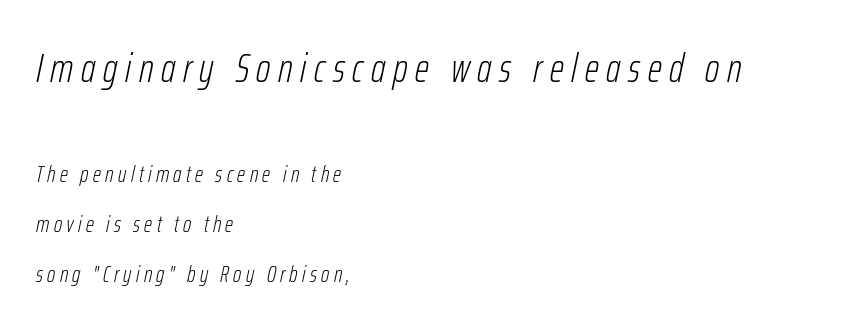
{"italic": "yes", "lean": "right", "slant_degrees": 12, "bold": "no", "weight": "light", "width": "condensed", "stroke_contrast": "low", "x_height": "medium", "monospaced": "no", "underline": "no", "align": "left", "line_spacing": "loose", "line_spacing_ratio": 2.18, "larger_block": "first", "size_ratio": 1.74, "glyph_px": 40}
